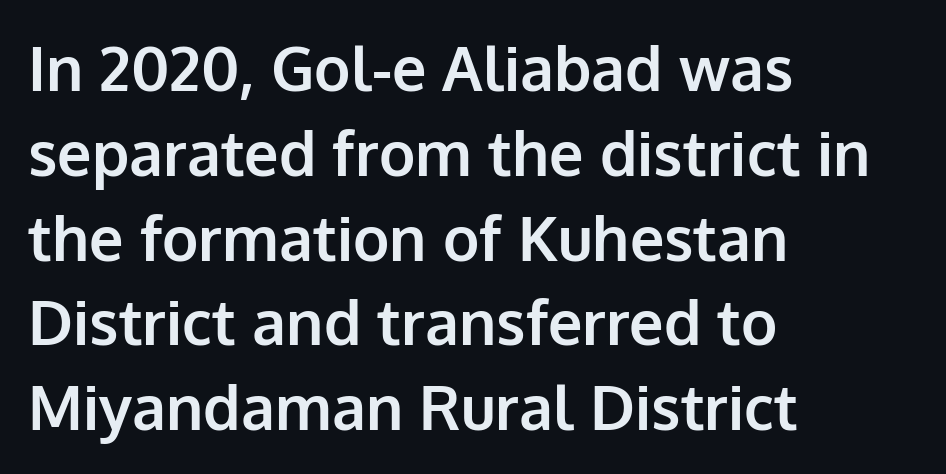
You could call the tracking neutral — neither tight nor loose. The letters advance in unequal steps, a hallmark of proportional type. Is there much room between lines? A standard amount, neither cramped nor airy. How heavy is the stroke? Heavy — this is a bold.
